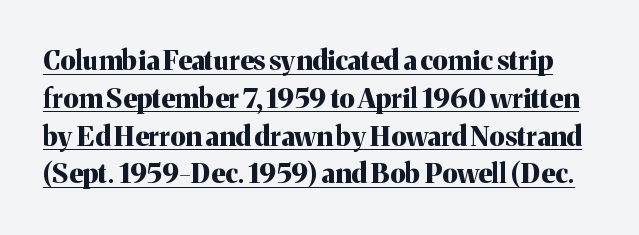
Q: Is the text bold? A: Yes.
Q: Is the text italic (slanted)? A: No, it is upright.
Q: Is the text underlined? A: Yes.
Q: Is the spacing between letters normal or unusually wide? A: Normal.
Q: Is the spacing between lines tight, normal or loose? A: Normal.
